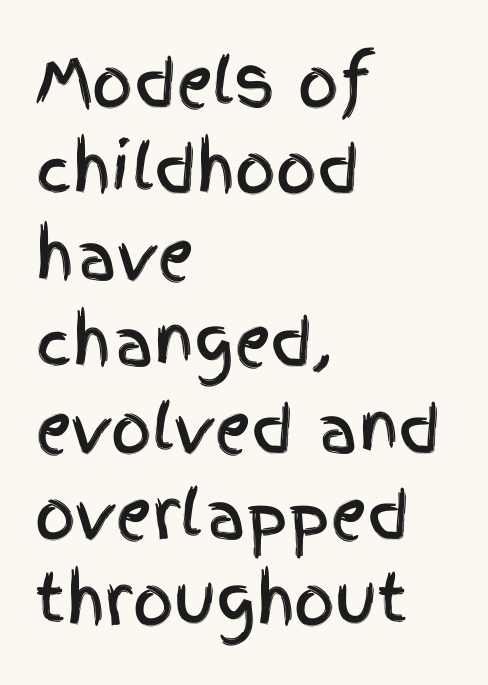
The image shows 64 px condensed sans-serif type, upright; set left-aligned, normal line spacing (1.35x), normal letter spacing, not underlined; a large x-height.
